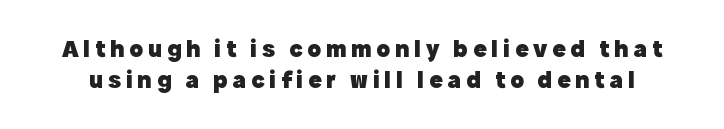
The image shows 25 px bold type, upright; set normal line spacing (1.26x), not underlined.
